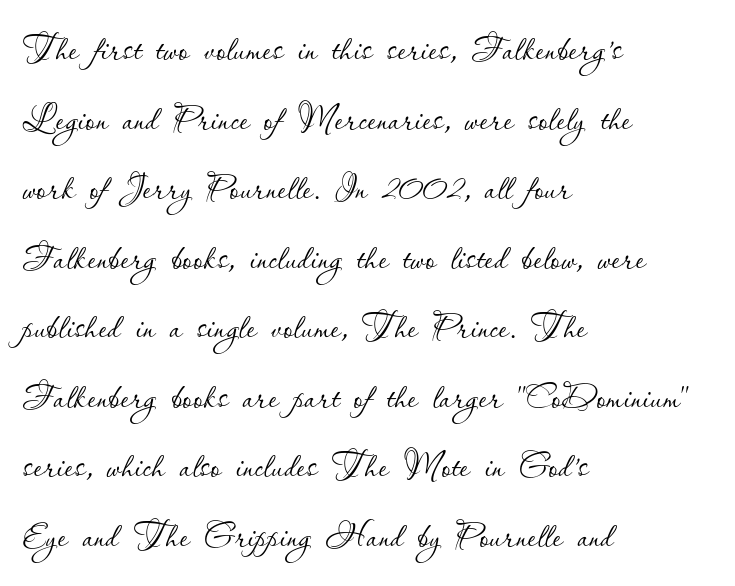
Each line starts at the same left margin while the right side varies. No letter is thick-stroked: the sample isn't bold. A bare baseline throughout the passage.
